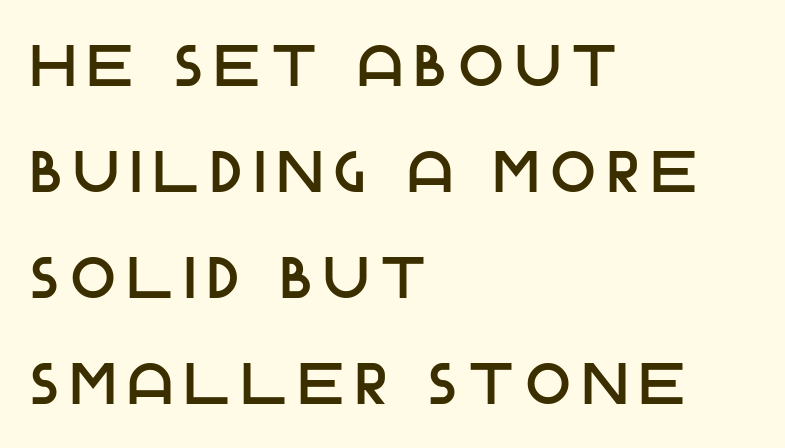
{"serif": "no", "italic": "no", "width": "normal", "stroke_contrast": "low", "x_height": "large", "monospaced": "no", "underline": "no", "align": "left", "line_spacing_ratio": 1.83, "letter_spacing": "wide", "letter_spacing_em": 0.22, "glyph_px": 58}
